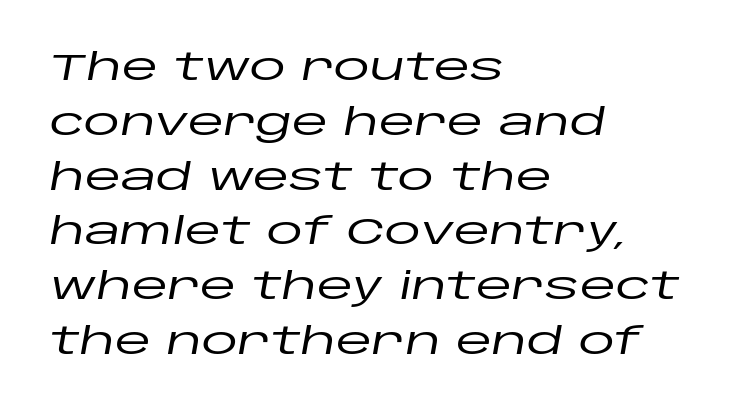
{"italic": "yes", "lean": "right", "slant_degrees": 10, "width": "wide", "stroke_contrast": "low", "x_height": "large", "monospaced": "no", "underline": "no", "align": "left", "line_spacing": "normal", "line_spacing_ratio": 1.48, "letter_spacing": "normal", "letter_spacing_em": 0.0, "glyph_px": 37}
